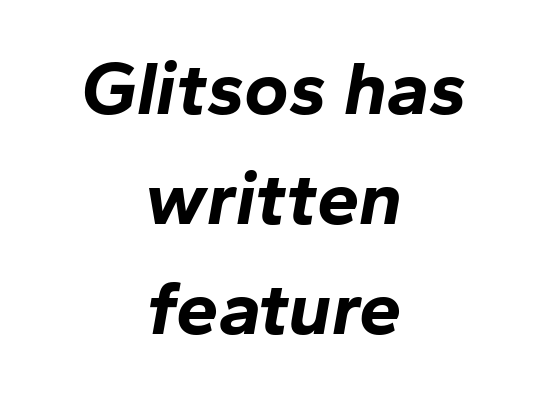
Here the designer chose a conventional face with non-uniform glyph widths. A typesetter would mark this as italic. Weight check: bold — yes, fully. Here the glyphs are tracked normally, forming tight word shapes.
